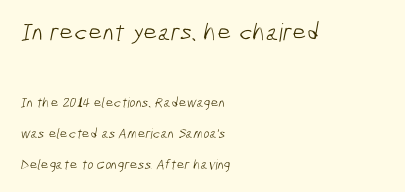
{"bold": "no", "underline": "no", "align": "left", "line_spacing": "loose", "line_spacing_ratio": 2.2, "letter_spacing": "normal", "letter_spacing_em": 0.0, "larger_block": "first", "size_ratio": 1.79, "glyph_px": 25}
